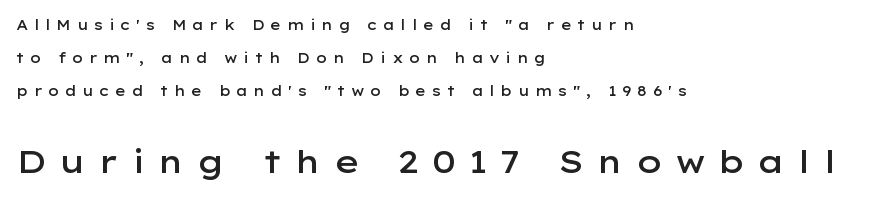
{"serif": "no", "italic": "no", "bold": "semi", "weight": "semibold", "width": "wide", "stroke_contrast": "low", "x_height": "medium", "monospaced": "no", "underline": "no", "align": "left", "line_spacing": "loose", "line_spacing_ratio": 2.36, "letter_spacing": "wide", "letter_spacing_em": 0.37, "larger_block": "second", "size_ratio": 2.29, "glyph_px": 32}
